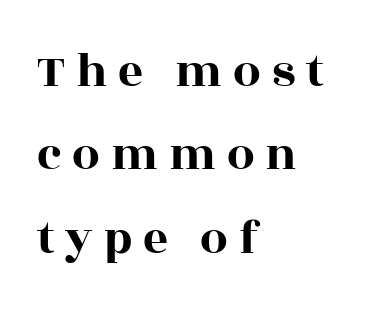
{"serif": "yes", "italic": "no", "width": "wide", "x_height": "large", "monospaced": "no", "underline": "no", "align": "left", "line_spacing": "normal", "line_spacing_ratio": 1.7, "letter_spacing": "wide", "letter_spacing_em": 0.22, "glyph_px": 49}
